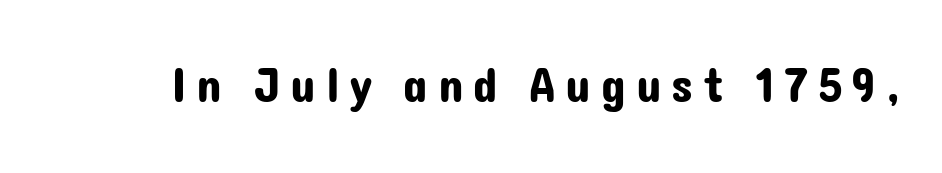
The image shows 49 px sans-serif type, upright; set unusually wide letter spacing (+0.2 em), not underlined; low stroke contrast and a medium x-height.
